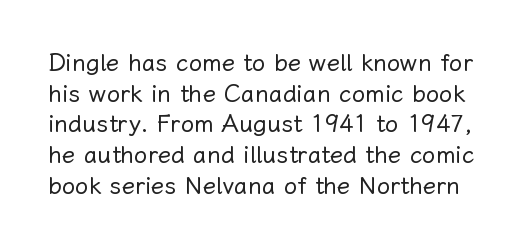
The image shows 24 px text type, upright; set normal line spacing (1.28x), normal letter spacing, not underlined.
